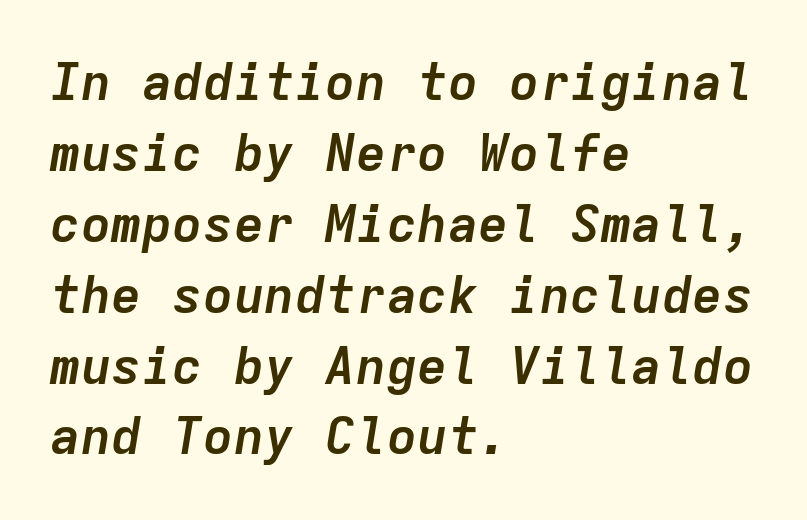
The image shows 51 px semibold type, italic (leaning right), monospaced; set left-aligned, normal line spacing (1.39x), normal letter spacing, not underlined; low stroke contrast and a medium x-height.
